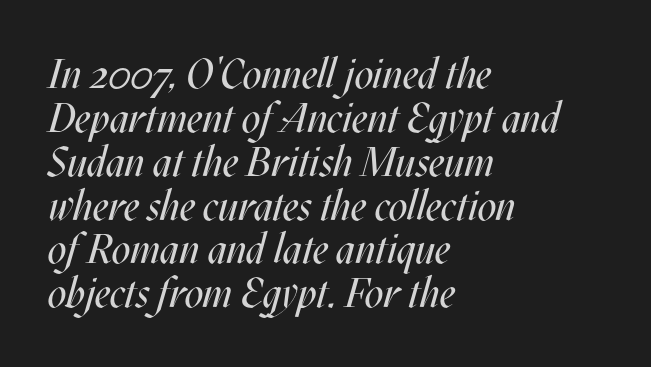
The cut favours lightness, reaching ordinary text weight at its darkest. The strip under each line holds only bare page. Each letter keeps its own natural width here, so spacing adapts to shape. There's an unmistakable incline to the writing here. Observe the ordinary spacing: letters are neighbours, not strangers.
